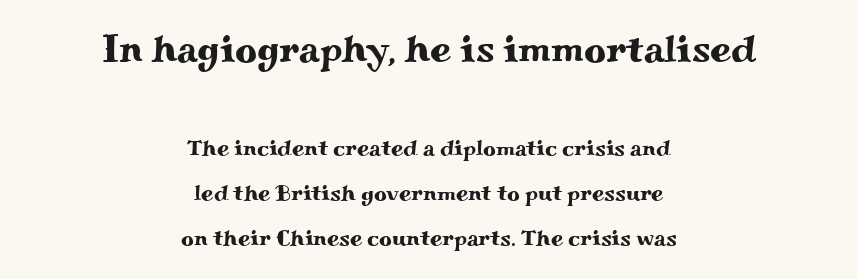
Q: Is the text italic (slanted)? A: No, it is upright.
Q: Is the typeface a serif or a sans-serif typeface? A: Serif.
Q: Is the text underlined? A: No.
Q: How is the paragraph aligned? A: Centered.
Q: Is the spacing between letters normal or unusually wide? A: Normal.
Q: Is the spacing between lines tight, normal or loose? A: Loose.
Q: Which block of text is set in a larger size, the first (top) or the second (bottom)? A: The first (top) one.
Q: Width (condensed, normal, or wide)? A: Wide.
Q: Stroke contrast? A: Medium.
Q: x-height? A: Small.
Q: Monospaced? A: No.
